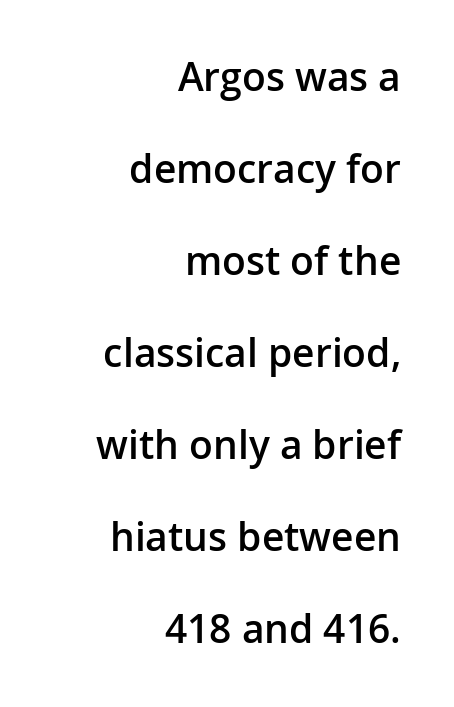
{"serif": "no", "italic": "no", "bold": "semi", "weight": "semibold", "width": "normal", "stroke_contrast": "low", "x_height": "medium", "monospaced": "no", "underline": "no", "align": "right", "line_spacing": "loose", "line_spacing_ratio": 2.36, "letter_spacing": "normal", "letter_spacing_em": 0.0, "glyph_px": 39}
